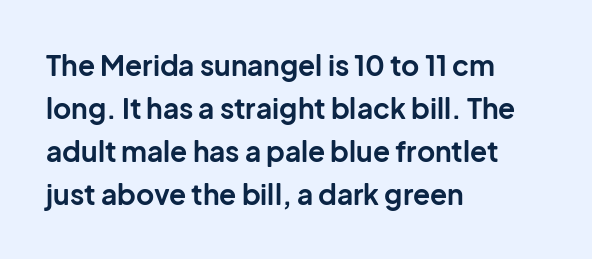
Q: Is the text bold? A: Yes.
Q: Is the text italic (slanted)? A: No, it is upright.
Q: Is the typeface a serif or a sans-serif typeface? A: Sans-serif.
Q: Is the text underlined? A: No.
Q: How is the paragraph aligned? A: Left-aligned.
Q: Is the spacing between letters normal or unusually wide? A: Normal.
Q: Is the spacing between lines tight, normal or loose? A: Normal.
Q: Width (condensed, normal, or wide)? A: Normal.
Q: Stroke contrast? A: Low.
Q: x-height? A: Medium.
Q: Monospaced? A: No.
